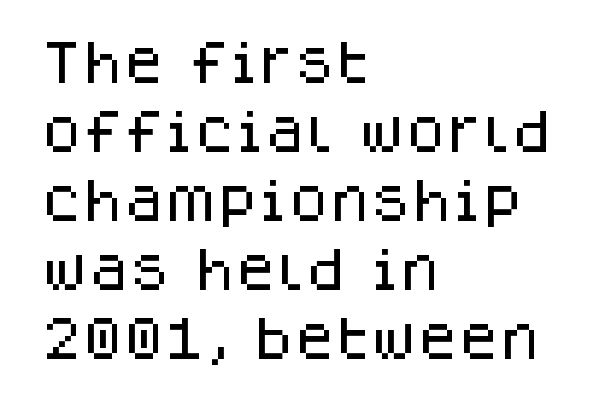
The specimen omits any rule beneath the text block's lines. Every character sits straight up, as roman type does. One glance says typical: line gaps are just what's usual. Every row of glyphs begins at an identical x-position on the left.
